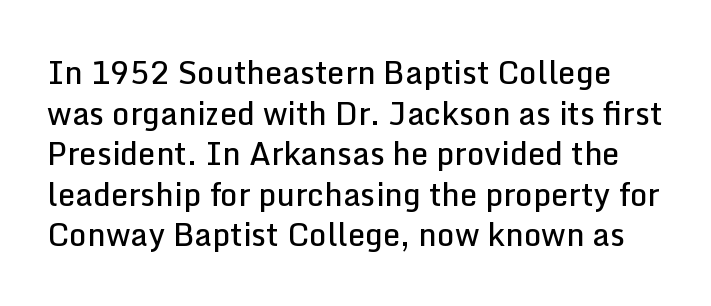
Q: Is the text bold? A: Semi-bold.
Q: Is the text italic (slanted)? A: No, it is upright.
Q: Is the typeface a serif or a sans-serif typeface? A: Sans-serif.
Q: Is the text underlined? A: No.
Q: Is the spacing between letters normal or unusually wide? A: Normal.
Q: Is the spacing between lines tight, normal or loose? A: Normal.
Q: Width (condensed, normal, or wide)? A: Normal.
Q: Stroke contrast? A: Low.
Q: x-height? A: Medium.
Q: Monospaced? A: No.
